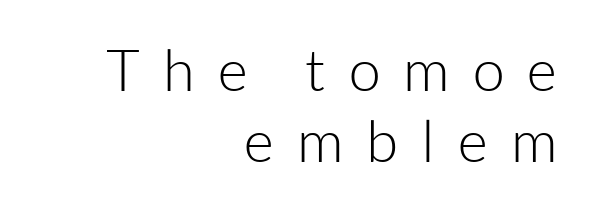
Q: Is the text bold? A: No.
Q: Is the text italic (slanted)? A: No, it is upright.
Q: Is the typeface a serif or a sans-serif typeface? A: Sans-serif.
Q: Is the text underlined? A: No.
Q: How is the paragraph aligned? A: Right-aligned.
Q: Is the spacing between letters normal or unusually wide? A: Unusually wide.
Q: Width (condensed, normal, or wide)? A: Normal.
Q: Stroke contrast? A: Low.
Q: x-height? A: Medium.
Q: Monospaced? A: No.
